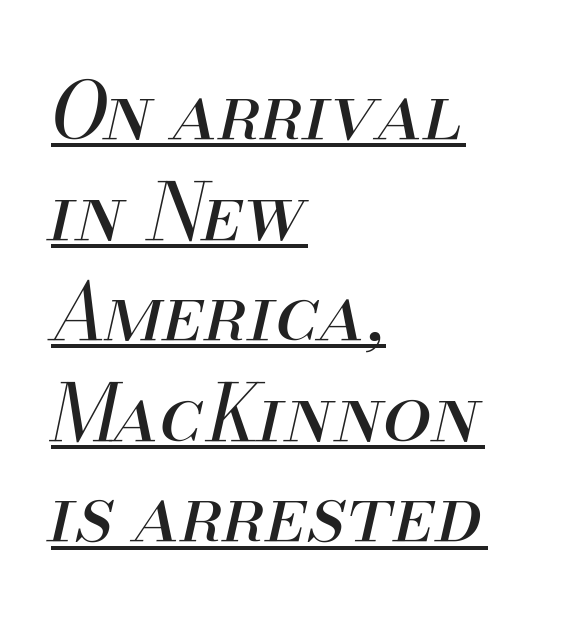
{"italic": "yes", "lean": "right", "slant_degrees": 13, "bold": "no", "weight": "regular", "width": "normal", "stroke_contrast": "medium", "x_height": "small", "monospaced": "no", "underline": "yes", "align": "left", "line_spacing": "normal", "line_spacing_ratio": 1.29, "letter_spacing": "normal", "letter_spacing_em": 0.0, "glyph_px": 78}
